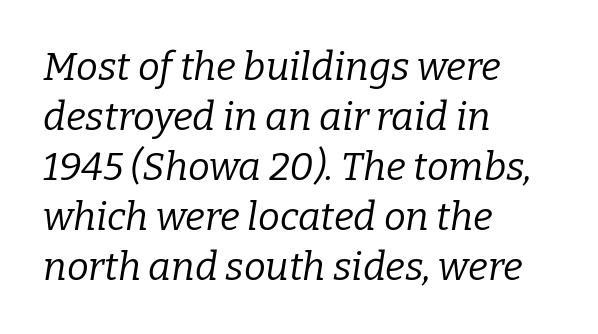
This sample uses a serif face. Short and long lines alike share a common starting point at left. Here the designer chose a conventional face with non-uniform glyph widths. Emphasis-style slanted type is in use.
